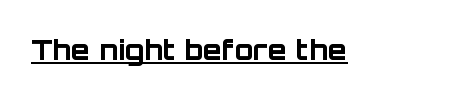
{"serif": "no", "italic": "no", "bold": "yes", "weight": "bold", "width": "normal", "stroke_contrast": "low", "x_height": "large", "monospaced": "no", "underline": "yes", "letter_spacing": "normal", "letter_spacing_em": 0.0, "glyph_px": 28}
